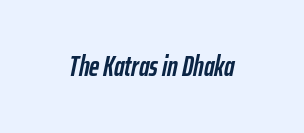
The image shows 28 px semibold, condensed type, italic (leaning right); set normal letter spacing, not underlined; low stroke contrast and a medium x-height.
